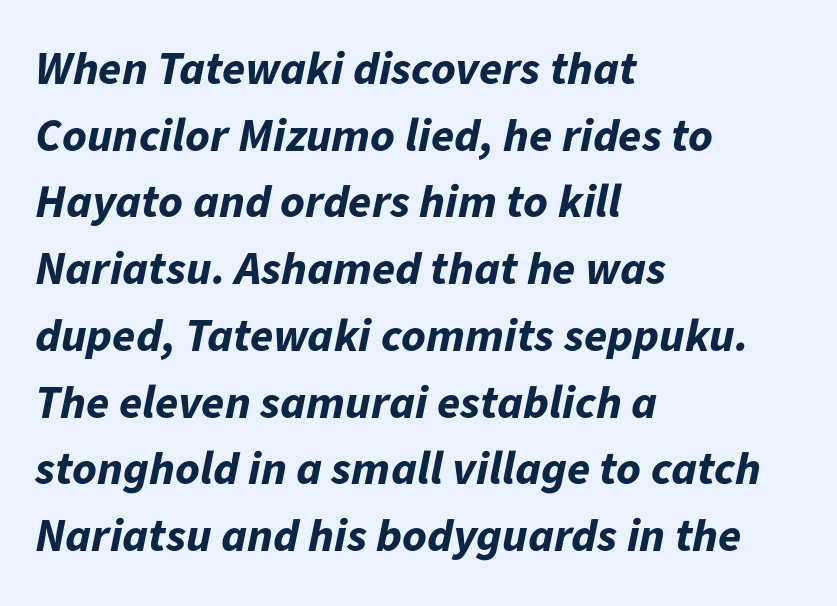
The characters look thick and weighty, a clear bold. This rendering features lettering with no underline. Looks like regular typesetting: each glyph gets only the width it needs. Left-aligned paragraph, ragged on the right. Compared with typical paragraphs, the rows here are spaced about the same. Each word holds together tightly as a unit, with standard inter-letter gaps.
